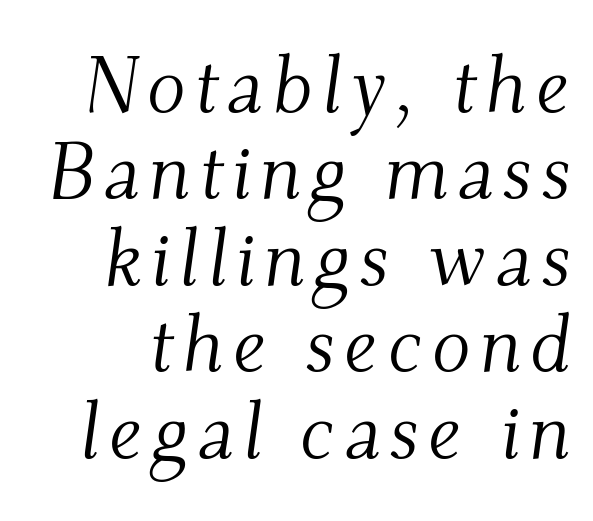
No heavy texture on the line: the type isn't bold. The lines are packed closely together with very little leading. Do the characters align in a grid? No, the font is proportional. The specimen omits any rule beneath the text block's lines. Note: serifs present on the glyphs.
